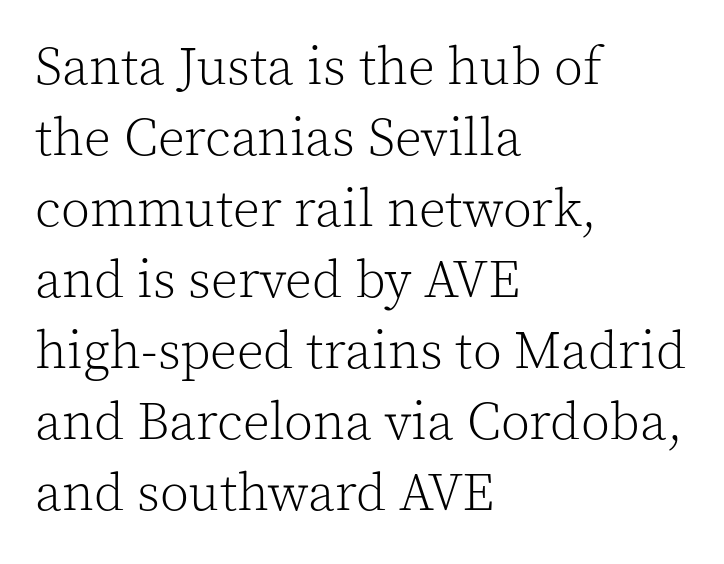
The image shows 53 px light serif type, upright; set left-aligned, normal line spacing (1.34x), normal letter spacing, not underlined; a medium x-height.
